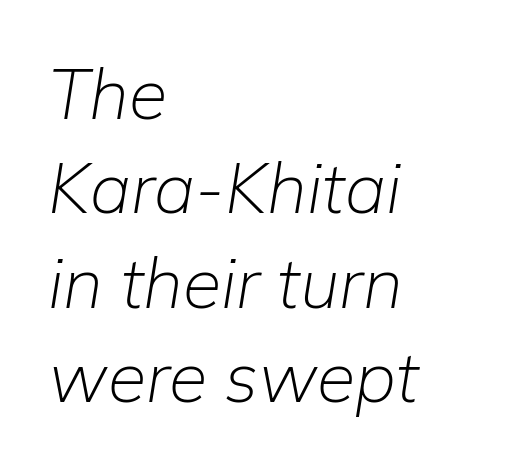
The image shows 70 px light type, italic (leaning right); set left-aligned, normal line spacing (1.35x), normal letter spacing, not underlined; low stroke contrast and a medium x-height.
